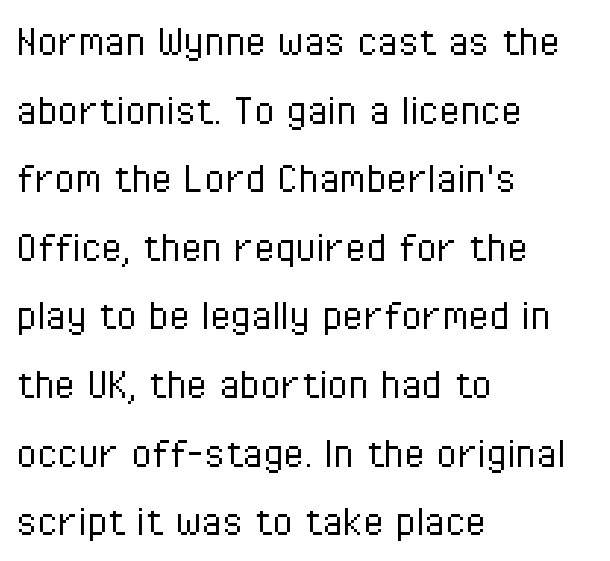
Spacing verdict: proportional, widths tailored to each character. Regarding leading, the lines here are spaced in the standard way. This is not heavy type; no bold has been used. These lines are set flush left with a ragged right edge. The letters stand straight up with perfectly vertical stems.
